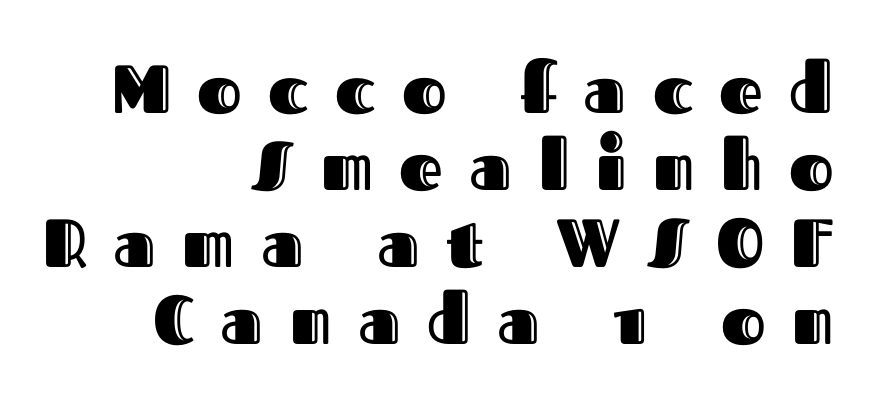
{"italic": "no", "width": "normal", "x_height": "medium", "monospaced": "no", "underline": "no", "align": "right", "line_spacing": "tight", "line_spacing_ratio": 1.13, "letter_spacing": "wide", "letter_spacing_em": 0.39, "glyph_px": 68}
